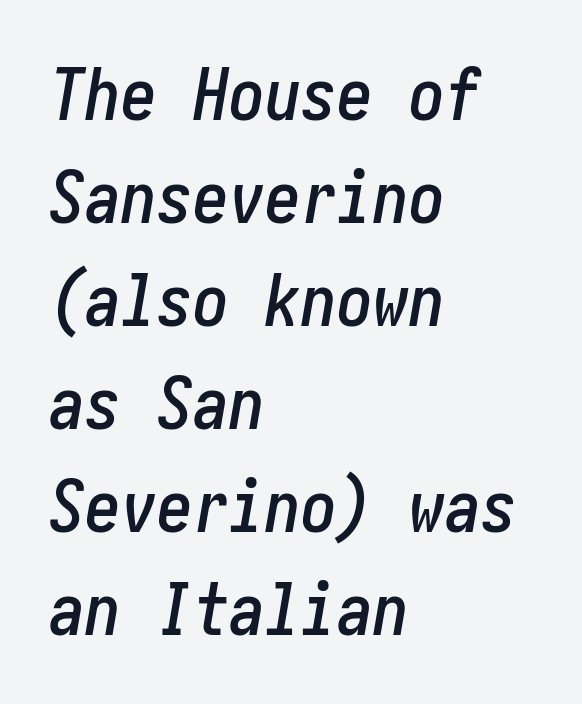
{"italic": "yes", "lean": "right", "slant_degrees": 10, "width": "condensed", "stroke_contrast": "low", "x_height": "medium", "underline": "no", "align": "left", "line_spacing": "normal", "line_spacing_ratio": 1.43, "letter_spacing": "normal", "letter_spacing_em": 0.0, "glyph_px": 72}
